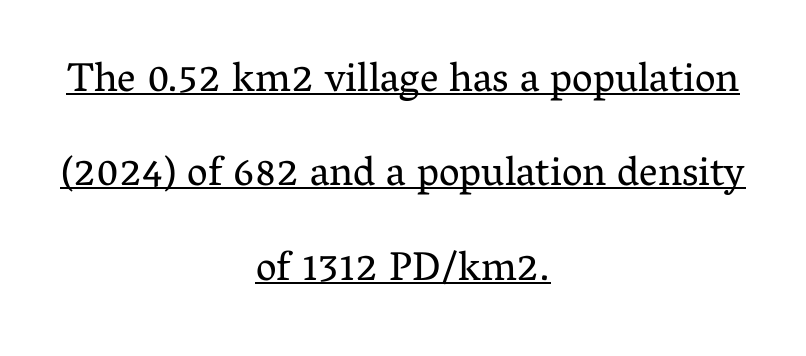
The image shows 41 px regular-weight serif type, upright; set centered, loose line spacing (2.3x), normal letter spacing, underlined; medium stroke contrast and a medium x-height.
